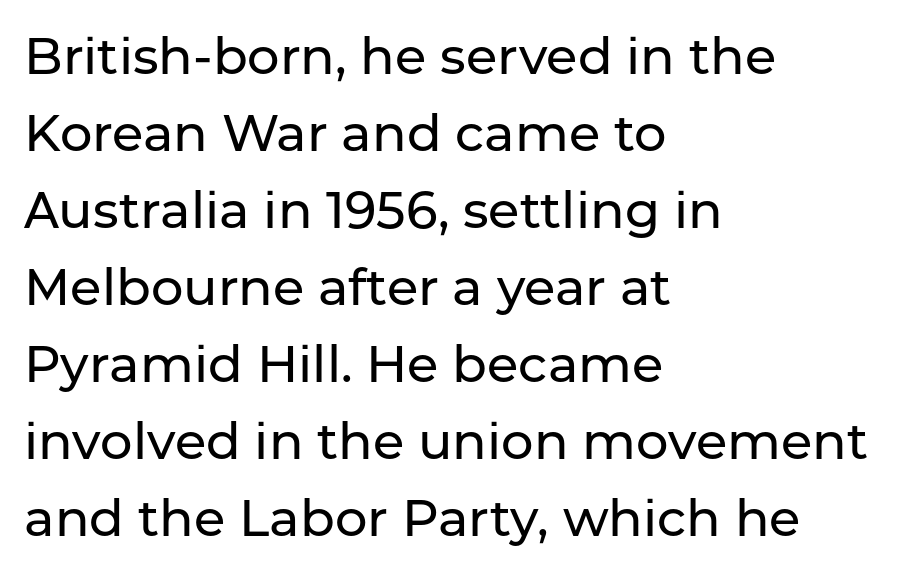
The typography opts for an upright posture over an oblique one. The rag falls on the right side of this text block. The face used here is a sans, in the tradition of grotesques and geometrics. Type without underlining. Inter-character spacing is left at the font's built-in metrics.
